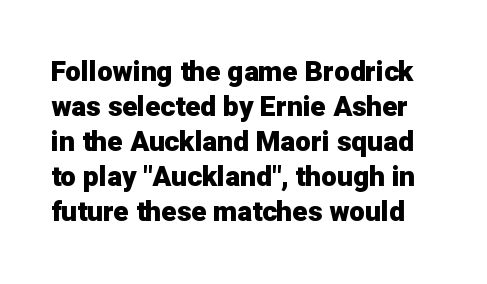
The image shows 28 px heavy sans-serif type, upright; set normal line spacing (1.25x), normal letter spacing, not underlined; low stroke contrast and a medium x-height.
